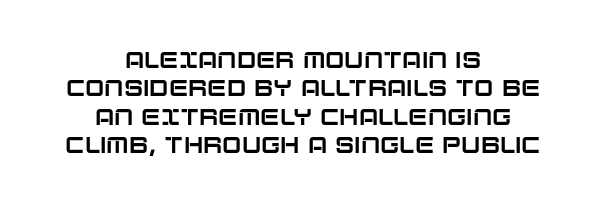
{"italic": "no", "underline": "no", "align": "center", "line_spacing_ratio": 1.23, "letter_spacing": "normal", "letter_spacing_em": 0.0, "glyph_px": 23}
